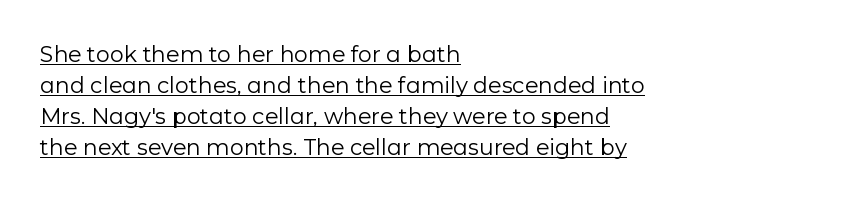
Q: Is the text bold? A: No.
Q: Is the text italic (slanted)? A: No, it is upright.
Q: Is the text underlined? A: Yes.
Q: How is the paragraph aligned? A: Left-aligned.
Q: Is the spacing between letters normal or unusually wide? A: Normal.
Q: Is the spacing between lines tight, normal or loose? A: Normal.
